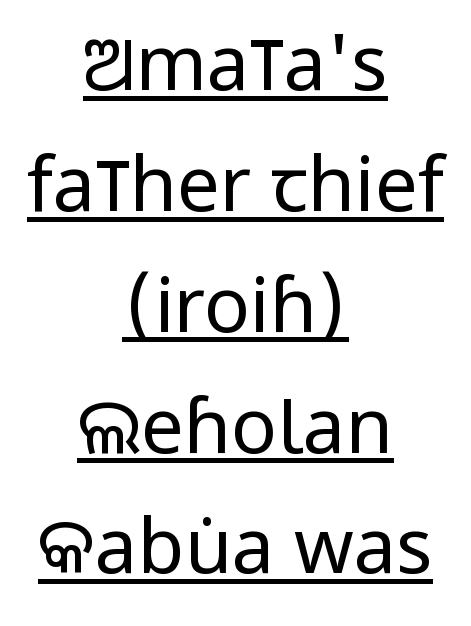
{"serif": "no", "italic": "no", "bold": "no", "weight": "regular", "width": "condensed", "stroke_contrast": "low", "x_height": "large", "monospaced": "no", "underline": "yes", "align": "center", "line_spacing": "normal", "line_spacing_ratio": 1.59, "letter_spacing": "normal", "letter_spacing_em": 0.0, "glyph_px": 76}
